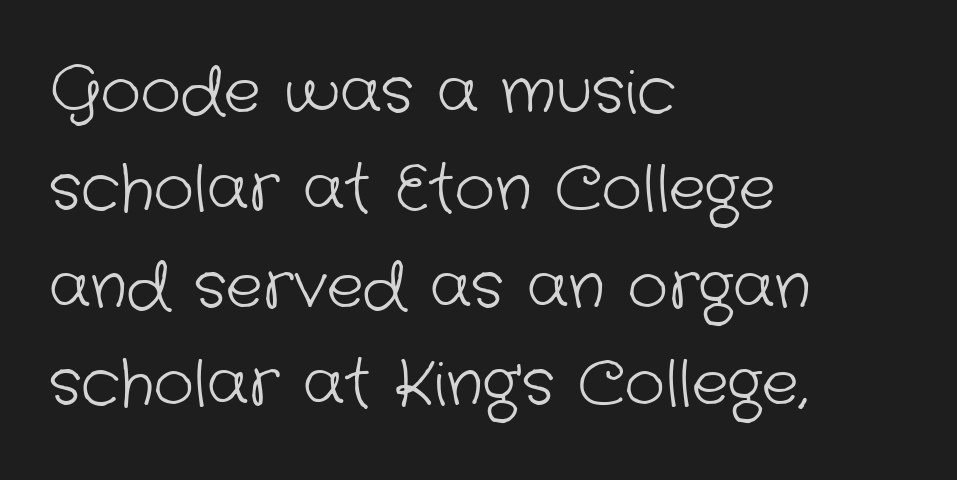
The image shows 62 px light sans-serif type; set left-aligned, normal line spacing (1.57x), normal letter spacing, not underlined; low stroke contrast and a medium x-height.
